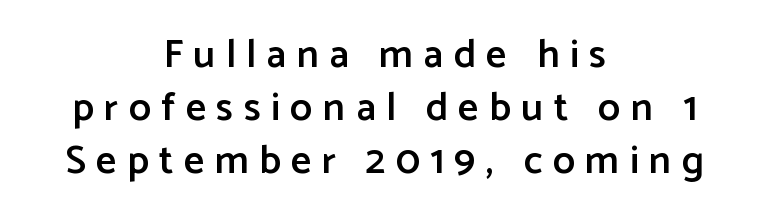
The lines in this sample share a center point and differ in where they start and stop. Semibold letterforms, between regular and bold. Leading: standard. In terms of letterspacing, this is a distinctly airy, spread setting. Lines of text with bare space underneath.
